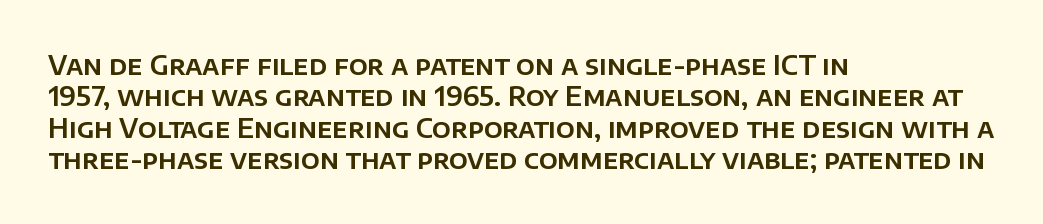
{"italic": "no", "underline": "no", "align": "left", "line_spacing_ratio": 1.21, "letter_spacing": "normal", "letter_spacing_em": 0.0, "glyph_px": 26}
